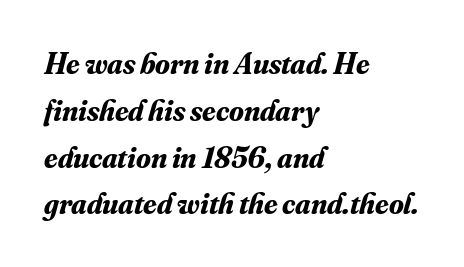
{"serif": "yes", "italic": "yes", "lean": "right", "slant_degrees": 16, "bold": "yes", "weight": "bold", "width": "normal", "stroke_contrast": "medium", "x_height": "small", "monospaced": "no", "underline": "no", "align": "left", "line_spacing": "normal", "line_spacing_ratio": 1.56, "letter_spacing": "normal", "letter_spacing_em": 0.0, "glyph_px": 30}
